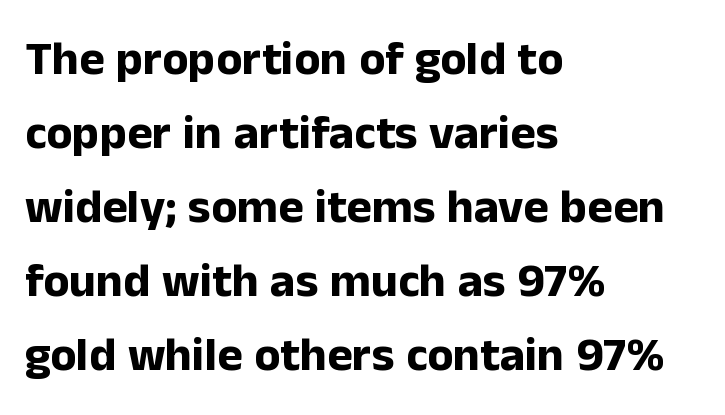
{"serif": "no", "italic": "no", "bold": "yes", "weight": "bold", "width": "normal", "stroke_contrast": "low", "x_height": "medium", "monospaced": "no", "underline": "no", "align": "left", "line_spacing": "normal", "line_spacing_ratio": 1.54, "letter_spacing": "normal", "letter_spacing_em": 0.0, "glyph_px": 48}
